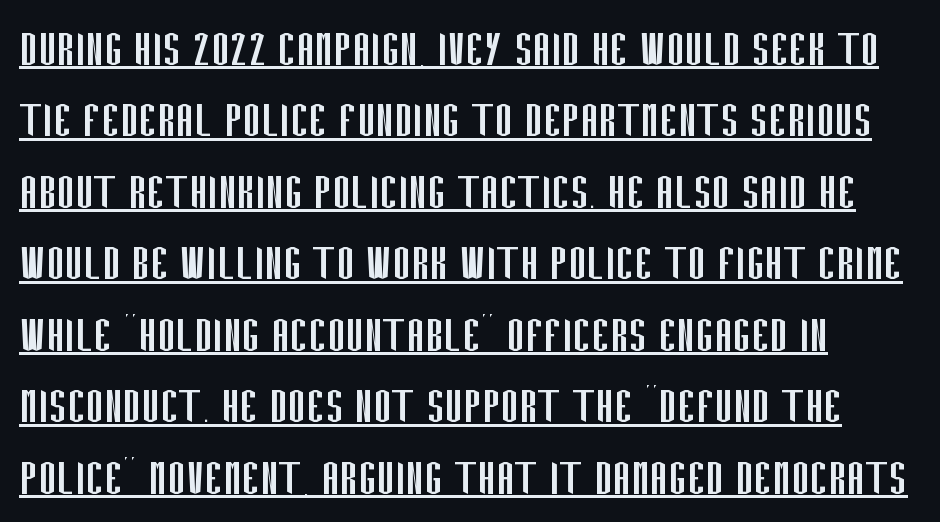
The image shows 55 px regular-weight, condensed sans-serif type, upright; set left-aligned, normal line spacing (1.3x), normal letter spacing, underlined; low stroke contrast and a large x-height.
